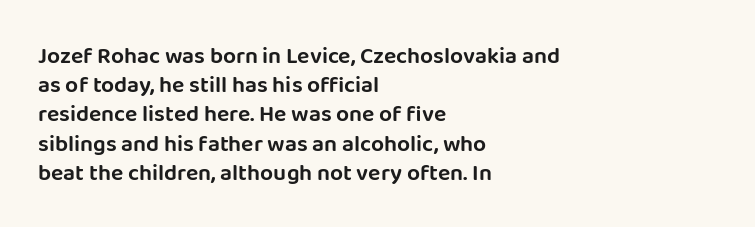
The image shows 23 px text type, upright; set left-aligned, normal line spacing (1.27x), normal letter spacing, not underlined.
